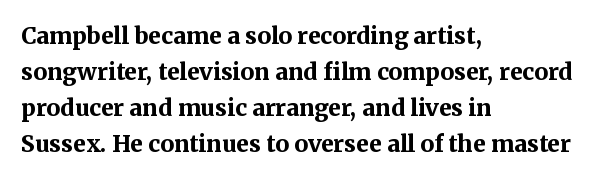
Q: Is the text bold? A: Yes.
Q: Is the text italic (slanted)? A: No, it is upright.
Q: Is the text underlined? A: No.
Q: How is the paragraph aligned? A: Left-aligned.
Q: Is the spacing between letters normal or unusually wide? A: Normal.
Q: Is the spacing between lines tight, normal or loose? A: Normal.
